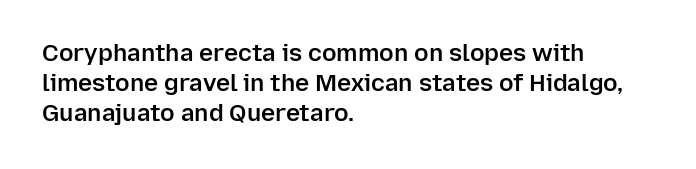
Q: Is the text bold? A: Semi-bold.
Q: Is the text italic (slanted)? A: No, it is upright.
Q: Is the text underlined? A: No.
Q: How is the paragraph aligned? A: Left-aligned.
Q: Is the spacing between letters normal or unusually wide? A: Normal.
Q: Is the spacing between lines tight, normal or loose? A: Normal.
